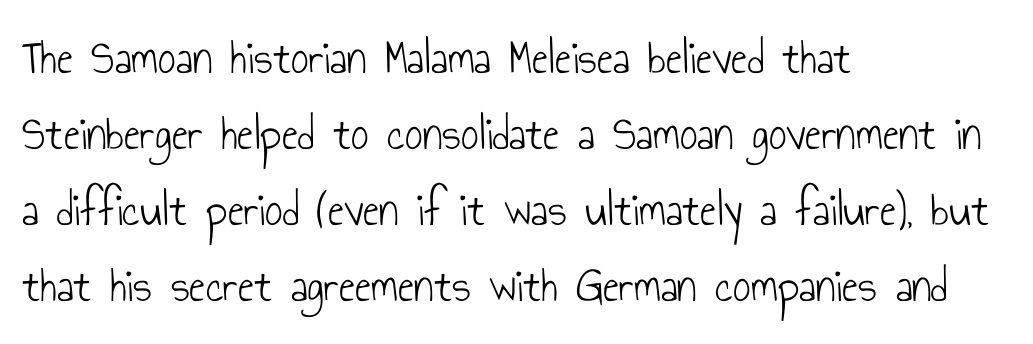
The image shows 49 px light, condensed sans-serif type, upright; set left-aligned, normal line spacing (1.55x), normal letter spacing, not underlined; low stroke contrast and a small x-height.
